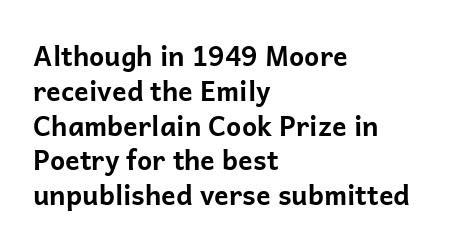
Q: Is the text bold? A: Yes.
Q: Is the text italic (slanted)? A: No, it is upright.
Q: Is the text underlined? A: No.
Q: How is the paragraph aligned? A: Left-aligned.
Q: Is the spacing between letters normal or unusually wide? A: Normal.
Q: Is the spacing between lines tight, normal or loose? A: Normal.
